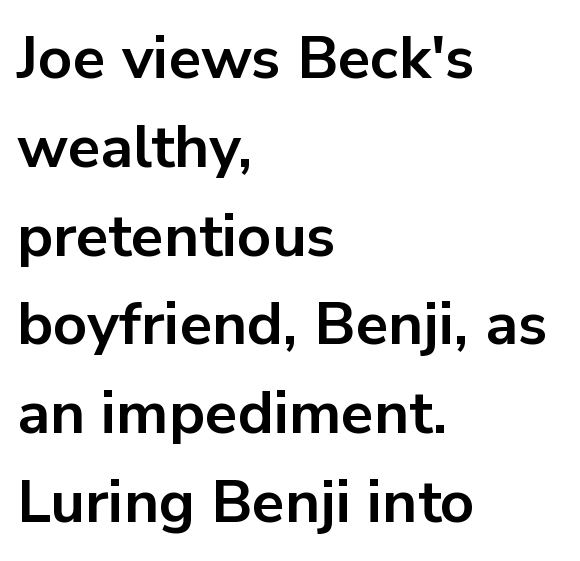
How are the letters spaced? Ordinarily, with no added tracking. Check the space under the baseline: it is left empty. I'd call this a sans setting — the letters go barefoot. Character widths vary here, with narrow letters taking less room than wide ones. Heavy, bold letterforms.
